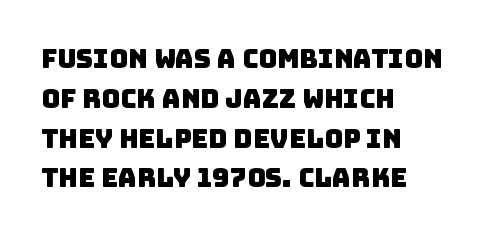
The image shows 26 px text type; set left-aligned, normal line spacing (1.53x), normal letter spacing, not underlined.
